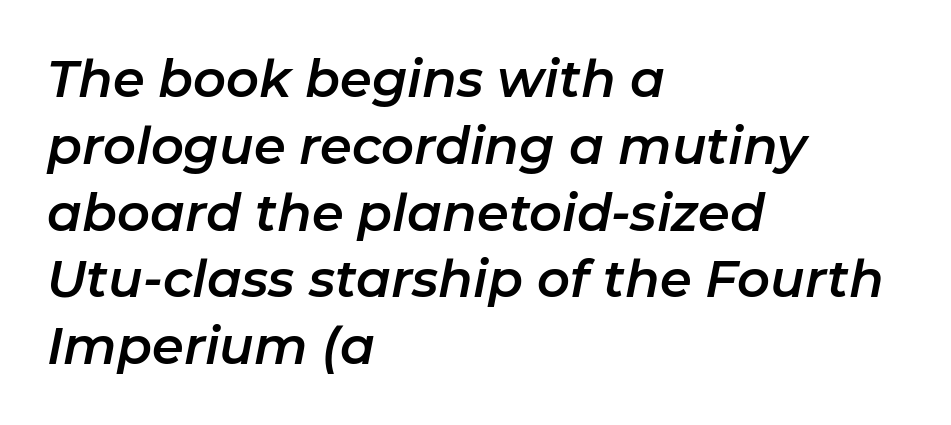
The image shows 51 px text type, italic (leaning right); set left-aligned, normal line spacing (1.31x), normal letter spacing, not underlined; low stroke contrast and a medium x-height.
